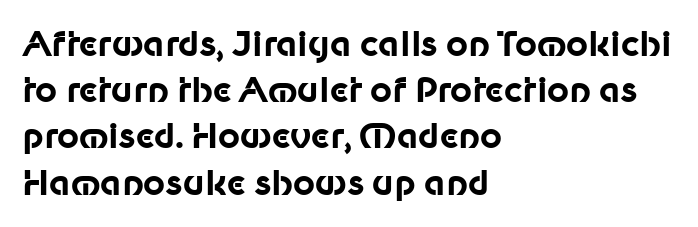
The vertical gap from one line to the next is medium. The rendering uses natural spacing where letterforms have individual widths. If you drew a line through each stem, it would be perfectly vertical. The passage shown has conventional tracking throughout. Lines of text with bare space underneath. To sum up the face: it is a sans, with no serifs.
